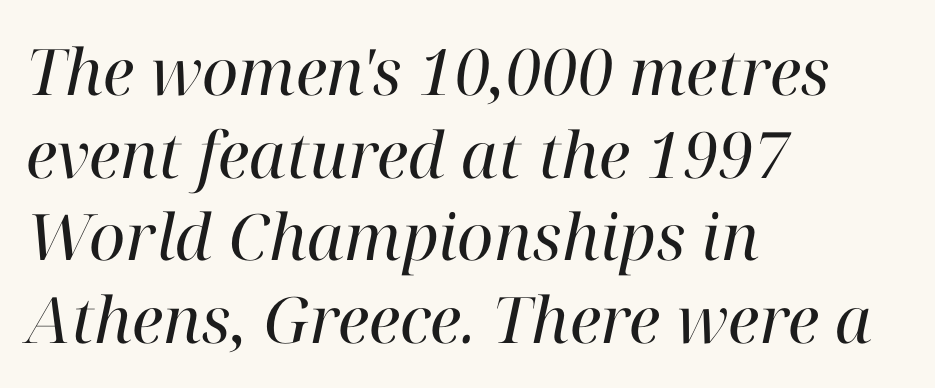
The image shows 64 px regular-weight serif type, italic (leaning right); set left-aligned, normal line spacing (1.29x), normal letter spacing, not underlined; high stroke contrast and a medium x-height.
